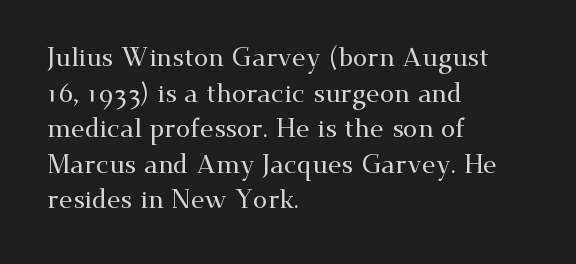
Compared with a centered layout, this one pins lines to the left instead. These lines were composed using upright roman letters. The type is set solid horizontally, with unmodified tracking. Vertical spacing — default. A bare baseline throughout the passage.
